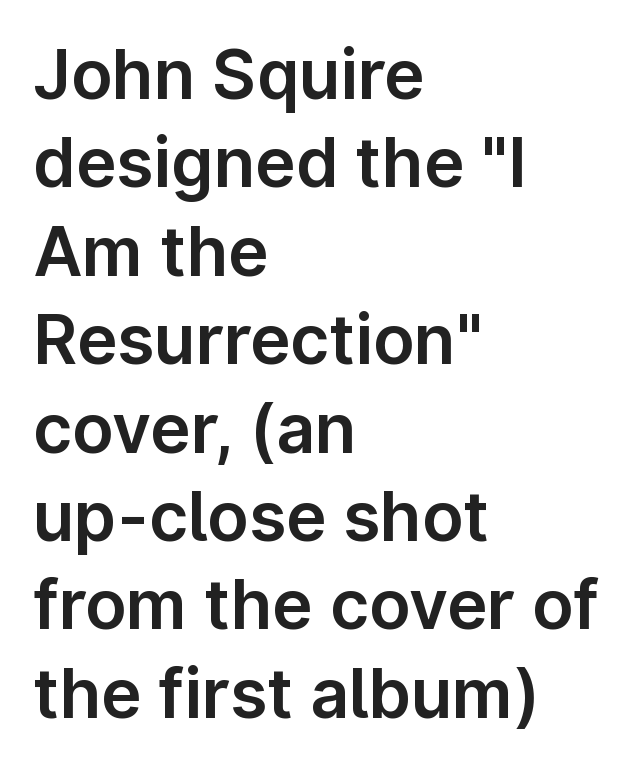
The image shows 68 px sans-serif type, upright; set left-aligned, normal line spacing (1.3x), normal letter spacing, not underlined; low stroke contrast and a medium x-height.
